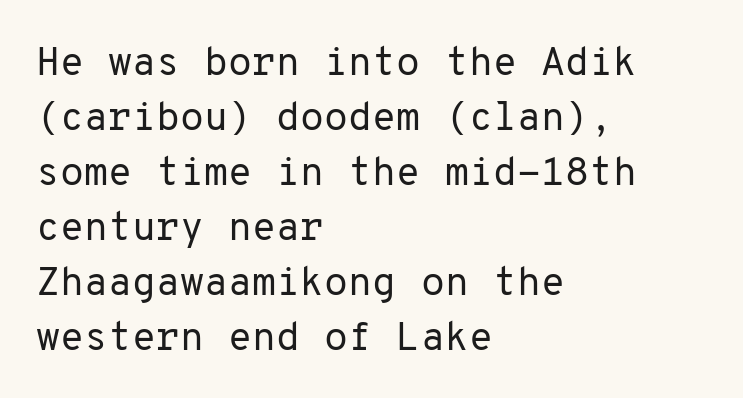
Q: Is the text bold? A: No.
Q: Is the text italic (slanted)? A: No, it is upright.
Q: Is the typeface a serif or a sans-serif typeface? A: Sans-serif.
Q: Is the text underlined? A: No.
Q: How is the paragraph aligned? A: Left-aligned.
Q: Is the spacing between letters normal or unusually wide? A: Normal.
Q: Is the spacing between lines tight, normal or loose? A: Normal.
Q: Width (condensed, normal, or wide)? A: Normal.
Q: Stroke contrast? A: Low.
Q: x-height? A: Medium.
Q: Monospaced? A: Yes.
